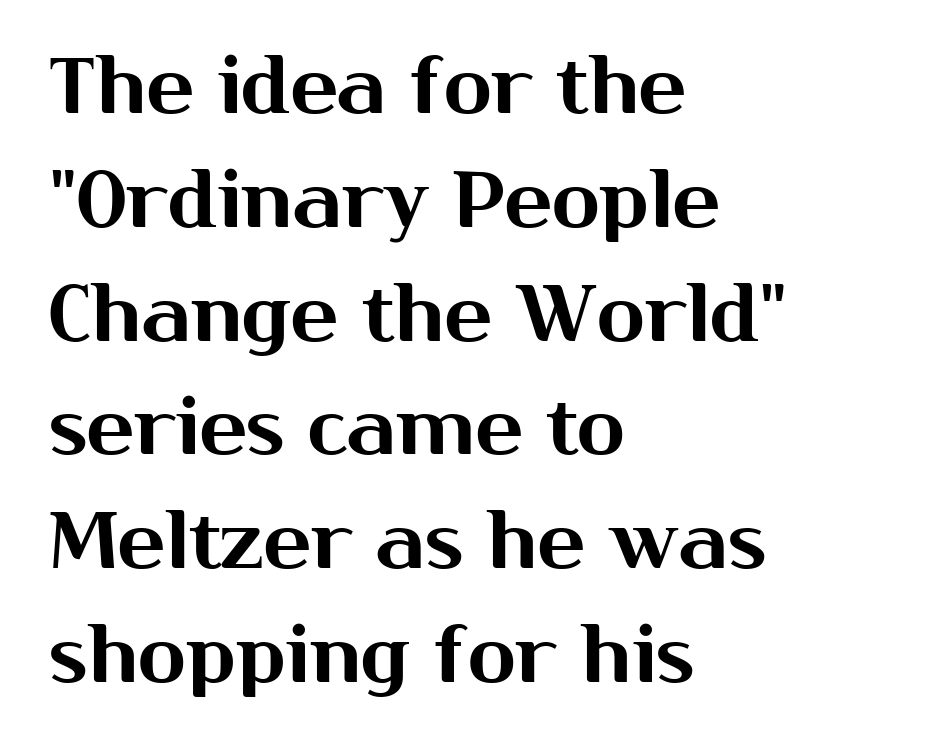
The image shows 79 px sans-serif type, upright; set left-aligned, normal line spacing (1.44x), normal letter spacing, not underlined; medium stroke contrast and a medium x-height.
